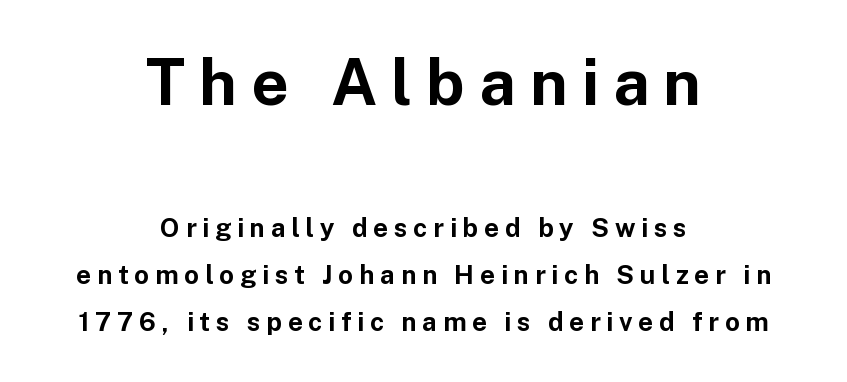
The image shows 64 px bold sans-serif type, upright; set centered, line spacing 1.82x, unusually wide letter spacing (+0.22 em), not underlined; the first (top) block is 2.46x larger; low stroke contrast and a medium x-height.
